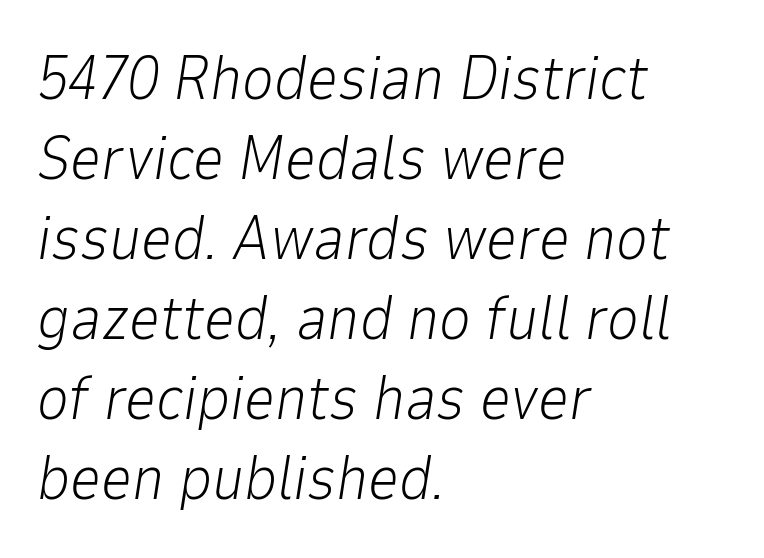
Posture: slanted. Students, observe: this is what conventionally led text looks like. Each stroke keeps to a modest, everyday thickness or less. The baseline area is clear.
